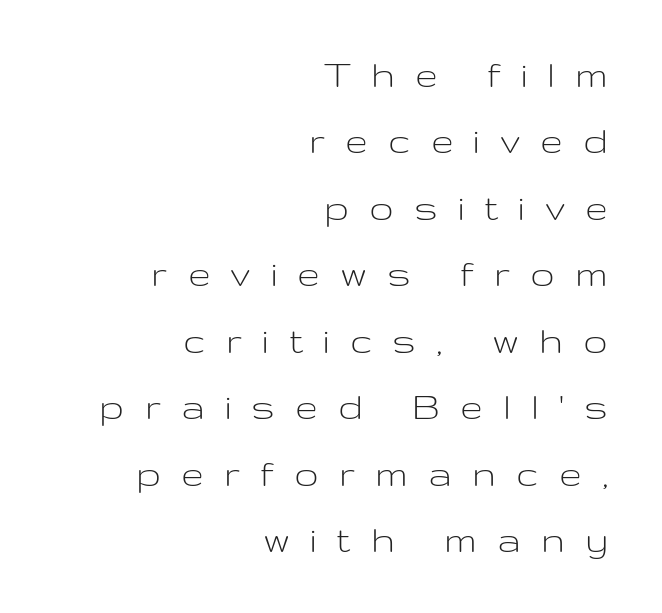
Underlining? Definitely not there. Tall strokes in this sample are plumb rather than angled. Line endings align vertically; line beginnings do not. A normal amount of white space separates one row of letters from the next.
